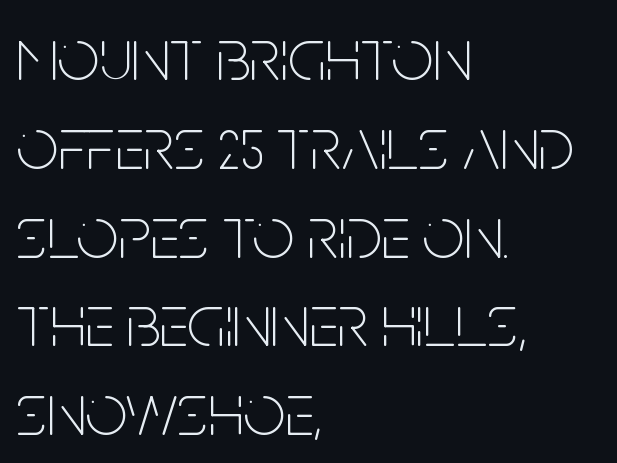
The passage shown is typed in a proportional face where columns would drift. Between one letter and the next there's only the usual sliver of space. A roman cut, with each character standing at attention. Compared with a centered layout, this one pins lines to the left instead. This is sans-serif lettering, the kind often seen on screens and signage. Glance below the letters and you will spot only blank space.
